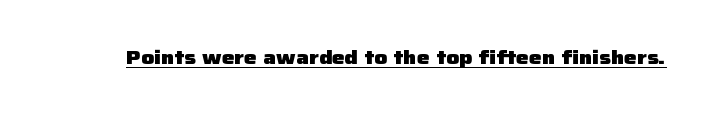
Weight: bold. Is the letter spacing exaggerated? No — it looks like the ordinary default. In designer terms, the underline attribute is active on this setting. A roman cut, with each character standing at attention.
